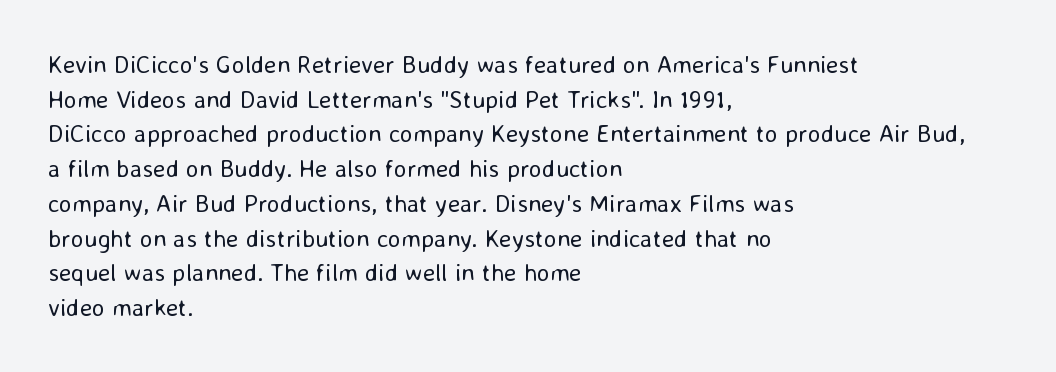
Q: Is the text bold? A: No.
Q: Is the text italic (slanted)? A: No, it is upright.
Q: Is the text underlined? A: No.
Q: How is the paragraph aligned? A: Left-aligned.
Q: Is the spacing between letters normal or unusually wide? A: Normal.
Q: Is the spacing between lines tight, normal or loose? A: Normal.
